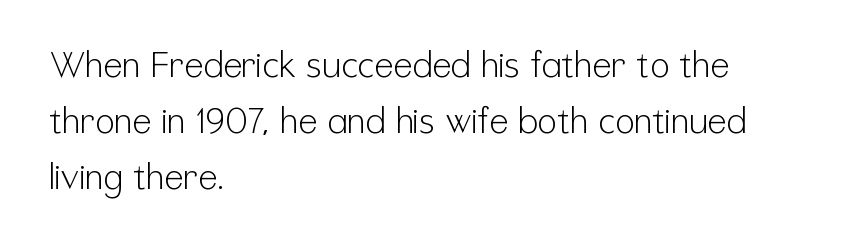
{"serif": "no", "italic": "no", "bold": "no", "weight": "light", "width": "condensed", "stroke_contrast": "low", "x_height": "medium", "monospaced": "no", "underline": "no", "align": "left", "line_spacing": "normal", "line_spacing_ratio": 1.55, "letter_spacing": "normal", "letter_spacing_em": 0.0, "glyph_px": 36}
